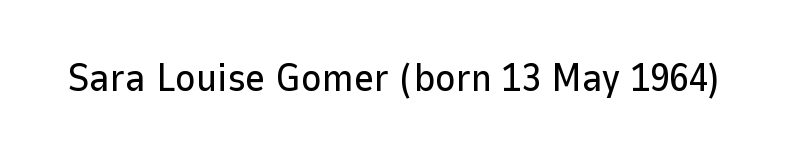
Q: Is the text italic (slanted)? A: No, it is upright.
Q: Is the typeface a serif or a sans-serif typeface? A: Sans-serif.
Q: Is the text underlined? A: No.
Q: Is the spacing between letters normal or unusually wide? A: Normal.
Q: Width (condensed, normal, or wide)? A: Normal.
Q: Stroke contrast? A: Low.
Q: x-height? A: Medium.
Q: Monospaced? A: No.
